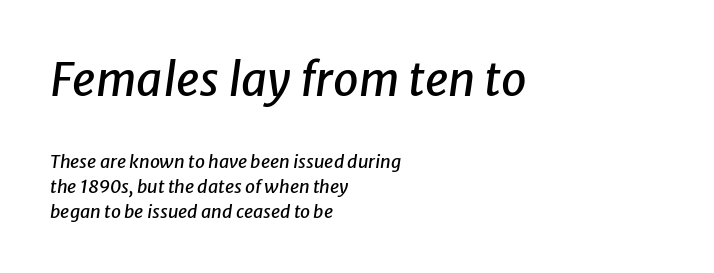
Q: Is the text italic (slanted)? A: Yes, it leans right by about 8 degrees.
Q: Is the text underlined? A: No.
Q: How is the paragraph aligned? A: Left-aligned.
Q: Is the spacing between letters normal or unusually wide? A: Normal.
Q: Is the spacing between lines tight, normal or loose? A: Normal.
Q: Which block of text is set in a larger size, the first (top) or the second (bottom)? A: The first (top) one.
Q: Width (condensed, normal, or wide)? A: Normal.
Q: Stroke contrast? A: Low.
Q: x-height? A: Medium.
Q: Monospaced? A: No.
